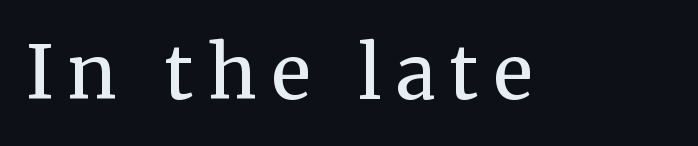
{"serif": "yes", "italic": "no", "bold": "no", "weight": "regular", "width": "normal", "stroke_contrast": "medium", "x_height": "medium", "monospaced": "no", "underline": "no", "letter_spacing": "wide", "letter_spacing_em": 0.2, "glyph_px": 74}
